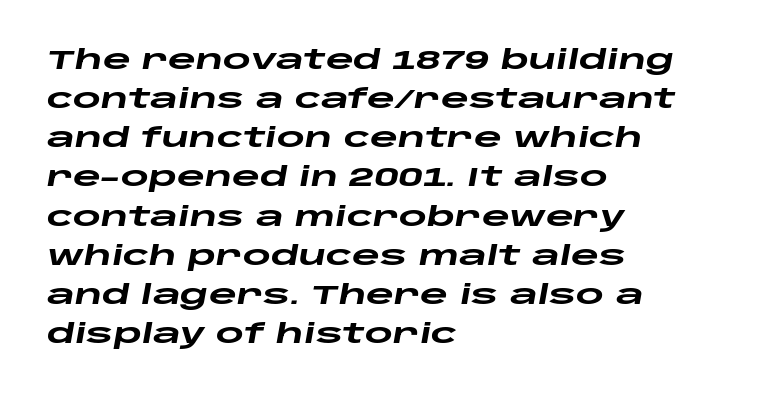
Does the weight exceed regular? Yes, all the way to bold. Honestly, the letter spacing is just normal — you wouldn't notice it. The whole block is typeset with a tilt. One glance says typical: line gaps are just what's usual.
